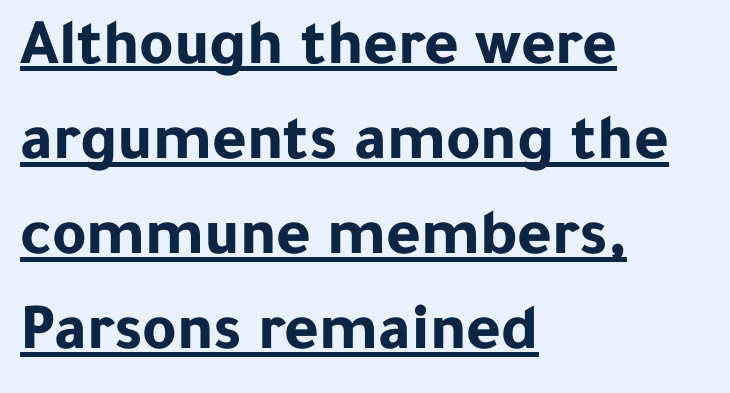
Q: Is the text bold? A: Yes.
Q: Is the text italic (slanted)? A: No, it is upright.
Q: Is the typeface a serif or a sans-serif typeface? A: Sans-serif.
Q: Is the text underlined? A: Yes.
Q: How is the paragraph aligned? A: Left-aligned.
Q: Is the spacing between letters normal or unusually wide? A: Normal.
Q: Is the spacing between lines tight, normal or loose? A: Normal.
Q: Width (condensed, normal, or wide)? A: Normal.
Q: Stroke contrast? A: Low.
Q: x-height? A: Medium.
Q: Monospaced? A: No.
